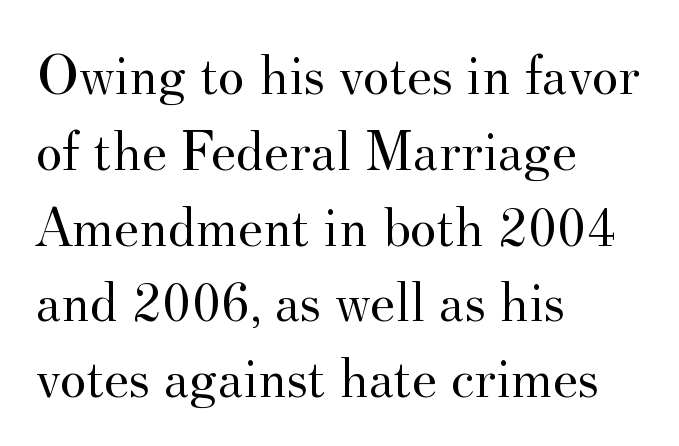
No word sits above an underline. The letterforms sit shoulder to shoulder at normal distance. The text was rendered using a seriffed face with decorative stroke endings. The letters stand straight up with perfectly vertical stems. The line-height multiplier appears to be the usual default. A typesetter would call this proportional, since set widths differ per character.
